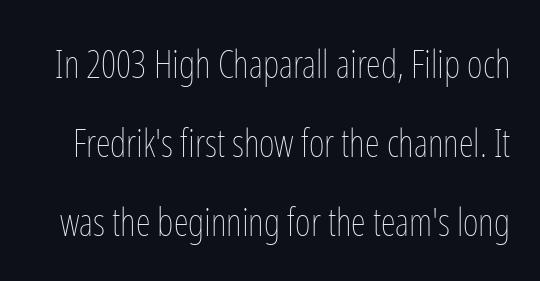
Q: Is the text bold? A: No.
Q: Is the text italic (slanted)? A: No, it is upright.
Q: Is the text underlined? A: No.
Q: Is the spacing between letters normal or unusually wide? A: Normal.
Q: Is the spacing between lines tight, normal or loose? A: Loose.
Q: Width (condensed, normal, or wide)? A: Condensed.
Q: Stroke contrast? A: Low.
Q: x-height? A: Medium.
Q: Monospaced? A: No.
